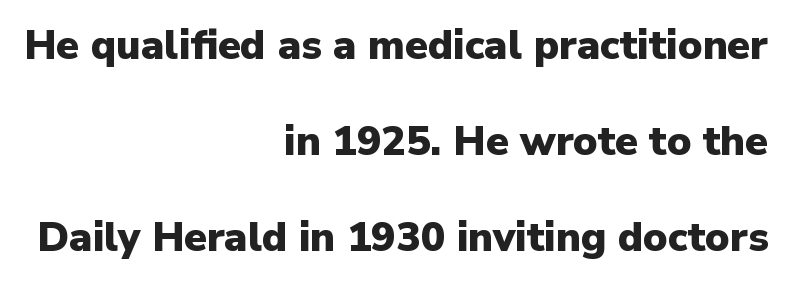
Q: Is the text bold? A: Yes.
Q: Is the text italic (slanted)? A: No, it is upright.
Q: Is the typeface a serif or a sans-serif typeface? A: Sans-serif.
Q: Is the text underlined? A: No.
Q: How is the paragraph aligned? A: Right-aligned.
Q: Is the spacing between letters normal or unusually wide? A: Normal.
Q: Is the spacing between lines tight, normal or loose? A: Loose.
Q: Width (condensed, normal, or wide)? A: Normal.
Q: Stroke contrast? A: Low.
Q: x-height? A: Medium.
Q: Monospaced? A: No.
